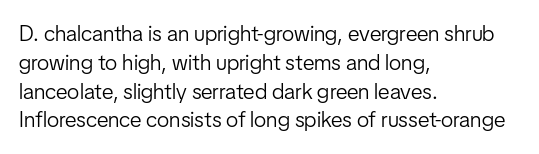
{"italic": "no", "bold": "no", "underline": "no", "align": "left", "line_spacing": "normal", "line_spacing_ratio": 1.31, "letter_spacing": "normal", "letter_spacing_em": 0.0, "glyph_px": 22}
